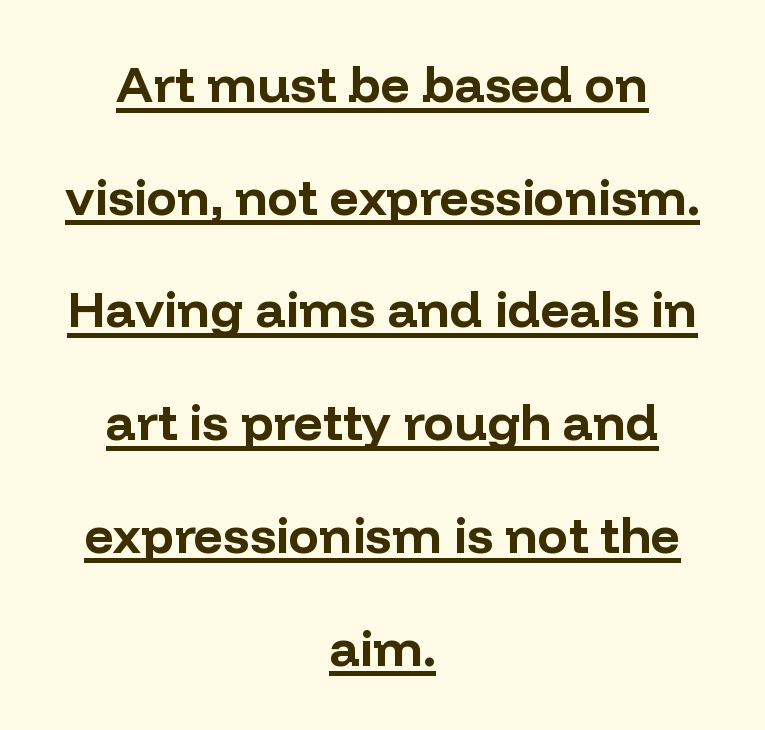
Q: Is the text bold? A: Yes.
Q: Is the text italic (slanted)? A: No, it is upright.
Q: Is the typeface a serif or a sans-serif typeface? A: Sans-serif.
Q: Is the text underlined? A: Yes.
Q: How is the paragraph aligned? A: Centered.
Q: Is the spacing between letters normal or unusually wide? A: Normal.
Q: Is the spacing between lines tight, normal or loose? A: Loose.
Q: Width (condensed, normal, or wide)? A: Normal.
Q: Stroke contrast? A: Low.
Q: x-height? A: Medium.
Q: Monospaced? A: No.
